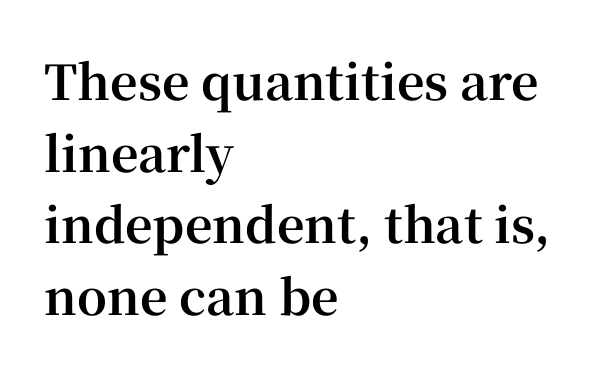
{"serif": "yes", "italic": "no", "bold": "yes", "weight": "bold", "width": "normal", "stroke_contrast": "high", "x_height": "medium", "monospaced": "no", "underline": "no", "align": "left", "line_spacing": "normal", "line_spacing_ratio": 1.49, "letter_spacing": "normal", "letter_spacing_em": 0.0, "glyph_px": 48}
